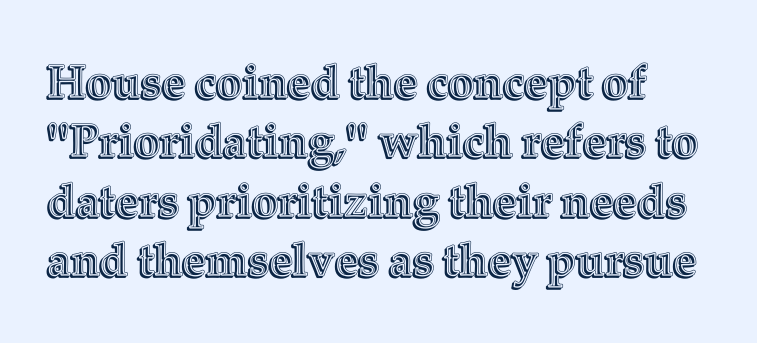
Spacing verdict: proportional, widths tailored to each character. The baseline area is clear. Each word holds together tightly as a unit, with standard inter-letter gaps. Compared with typical paragraphs, the rows here are spaced about the same. The specimen reads as upright at a glance.
